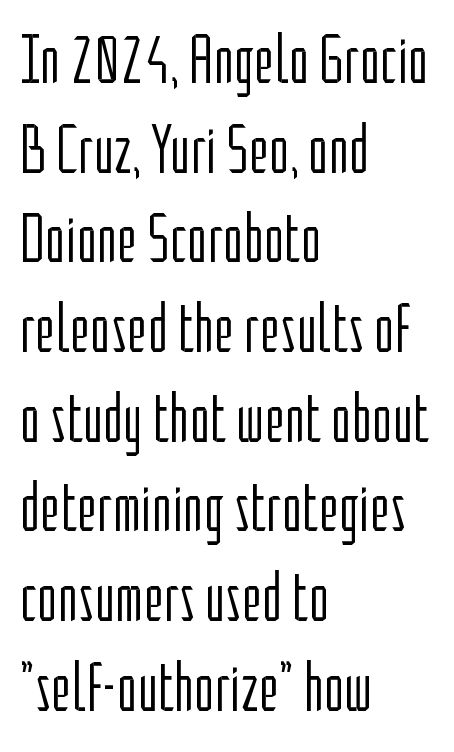
Note: no serifs on the glyphs. Do the characters align in a grid? No, the font is proportional. Words appear dense and cohesive because spacing is normal. These lines are set flush left with a ragged right edge. The leading is moderate, giving the passage an even texture.
